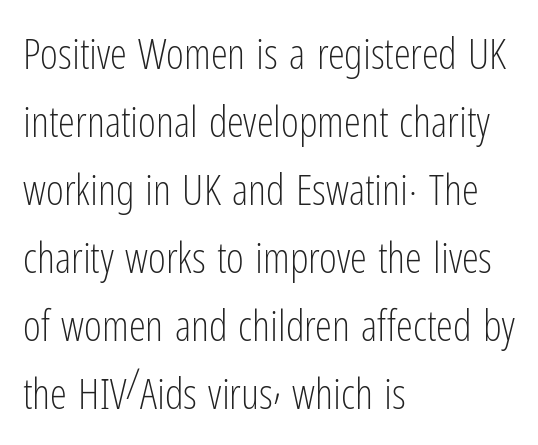
The image shows 43 px light, condensed sans-serif type, upright; set left-aligned, normal line spacing (1.58x), normal letter spacing, not underlined; low stroke contrast and a medium x-height.
